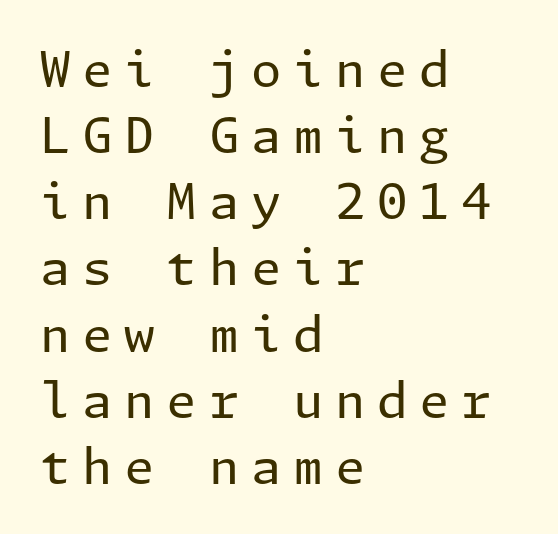
Q: Is the text bold? A: No.
Q: Is the text italic (slanted)? A: No, it is upright.
Q: Is the typeface a serif or a sans-serif typeface? A: Sans-serif.
Q: Is the text underlined? A: No.
Q: How is the paragraph aligned? A: Left-aligned.
Q: Is the spacing between letters normal or unusually wide? A: Unusually wide.
Q: Is the spacing between lines tight, normal or loose? A: Normal.
Q: Width (condensed, normal, or wide)? A: Normal.
Q: Stroke contrast? A: Low.
Q: x-height? A: Medium.
